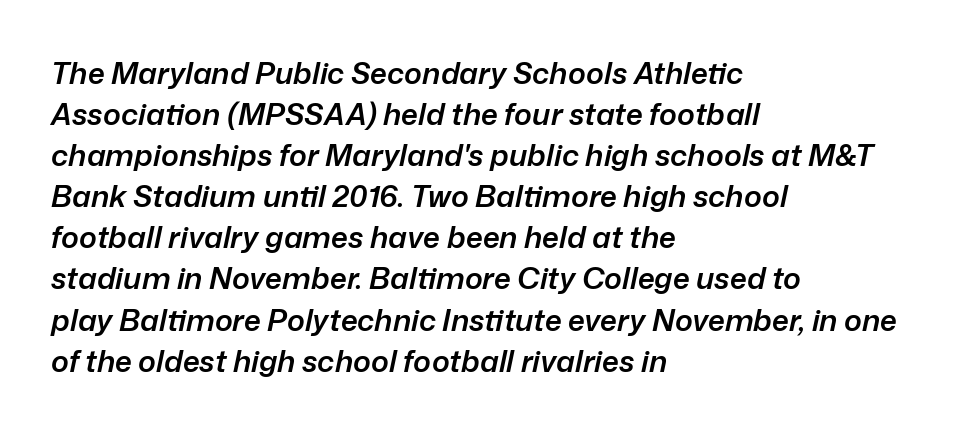
The image shows 30 px semibold type, italic (leaning right); set left-aligned, normal line spacing (1.37x), normal letter spacing, not underlined; low stroke contrast and a medium x-height.
